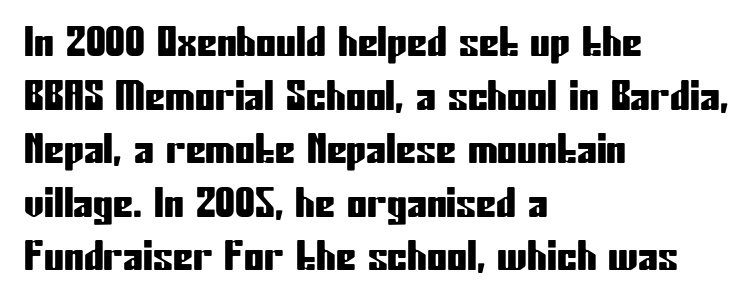
The letters sit at their default tracking, neither squeezed nor spread. Visually the block forms a straight wall on the left and a jagged coastline on the right. Quick note: interline space is typical. Look at the bottom of the vertical strokes: they stop flat, with no serifs.
